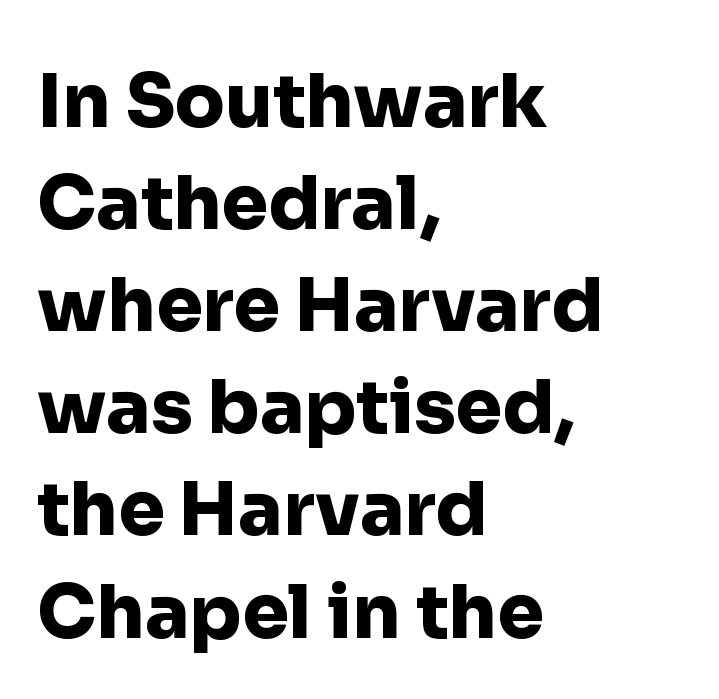
The image shows 74 px heavy sans-serif type, upright; set left-aligned, normal line spacing (1.38x), normal letter spacing, not underlined; low stroke contrast and a medium x-height.
